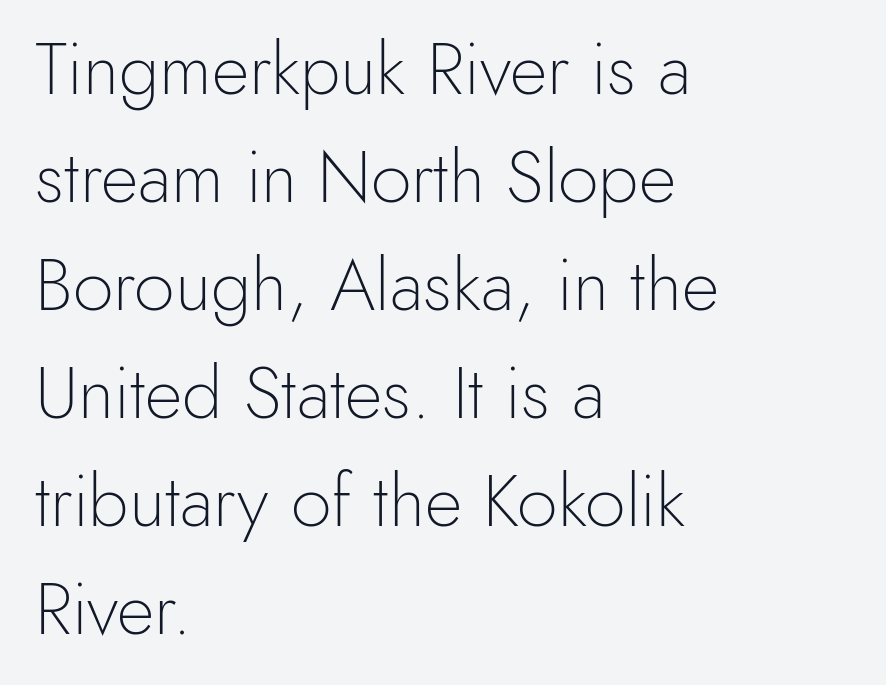
The image shows 73 px light sans-serif type, upright; set left-aligned, normal line spacing (1.48x), normal letter spacing, not underlined; a small x-height.
